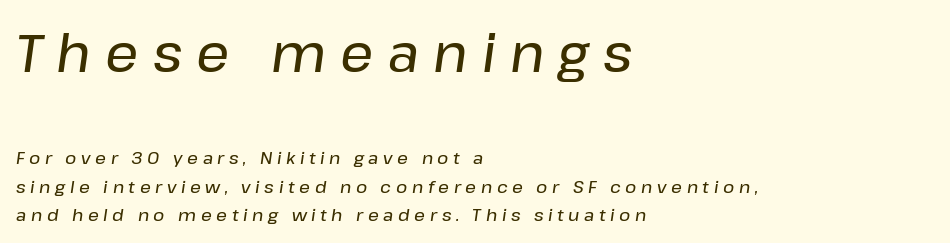
The block sitting higher on the canvas is the one with enlarged characters. An italicized treatment has been applied to the whole sample. The text block is weighted toward the left margin, trailing off unevenly rightward. The tracking reads as deliberately expanded to a designer's eye.
